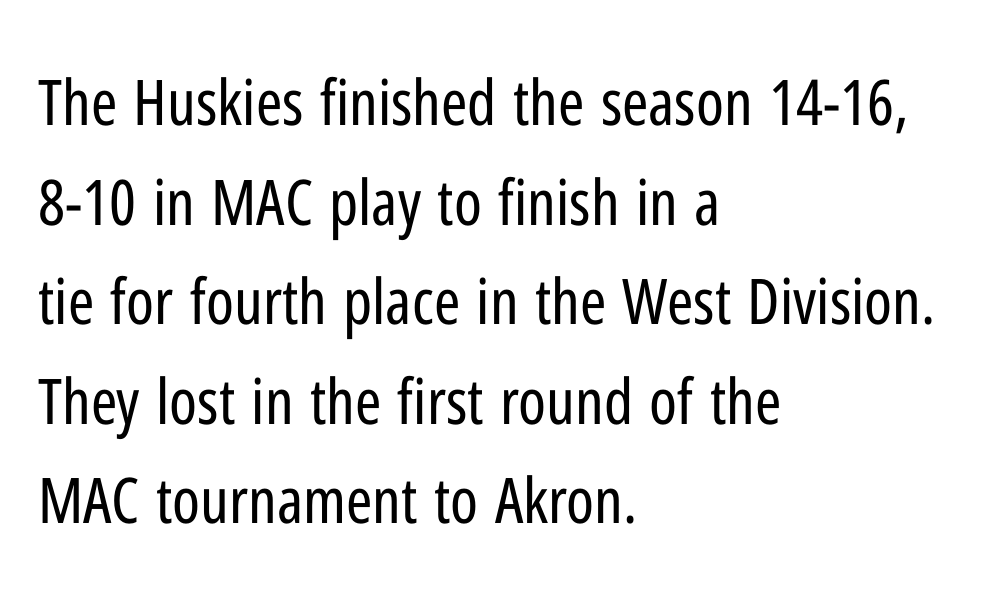
Q: Is the text bold? A: No.
Q: Is the text italic (slanted)? A: No, it is upright.
Q: Is the typeface a serif or a sans-serif typeface? A: Sans-serif.
Q: Is the text underlined? A: No.
Q: How is the paragraph aligned? A: Left-aligned.
Q: Is the spacing between letters normal or unusually wide? A: Normal.
Q: Is the spacing between lines tight, normal or loose? A: Normal.
Q: Width (condensed, normal, or wide)? A: Condensed.
Q: Stroke contrast? A: Low.
Q: x-height? A: Medium.
Q: Monospaced? A: No.
